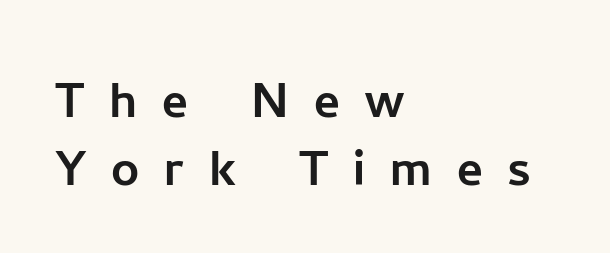
{"serif": "no", "italic": "no", "width": "normal", "stroke_contrast": "low", "x_height": "medium", "monospaced": "no", "underline": "no", "align": "left", "line_spacing": "tight", "line_spacing_ratio": 1.09, "letter_spacing": "wide", "letter_spacing_em": 0.4, "glyph_px": 62}
